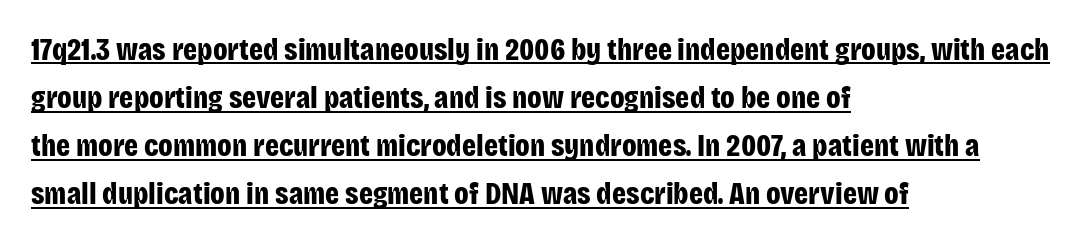
The image shows 31 px bold, condensed sans-serif type, upright; set left-aligned, normal line spacing (1.55x), normal letter spacing, underlined; low stroke contrast and a large x-height.
